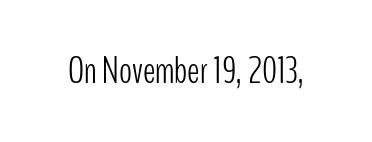
Q: Is the text bold? A: No.
Q: Is the text italic (slanted)? A: No, it is upright.
Q: Is the typeface a serif or a sans-serif typeface? A: Sans-serif.
Q: Is the text underlined? A: No.
Q: Is the spacing between letters normal or unusually wide? A: Normal.
Q: Width (condensed, normal, or wide)? A: Condensed.
Q: Stroke contrast? A: Low.
Q: x-height? A: Medium.
Q: Monospaced? A: No.
